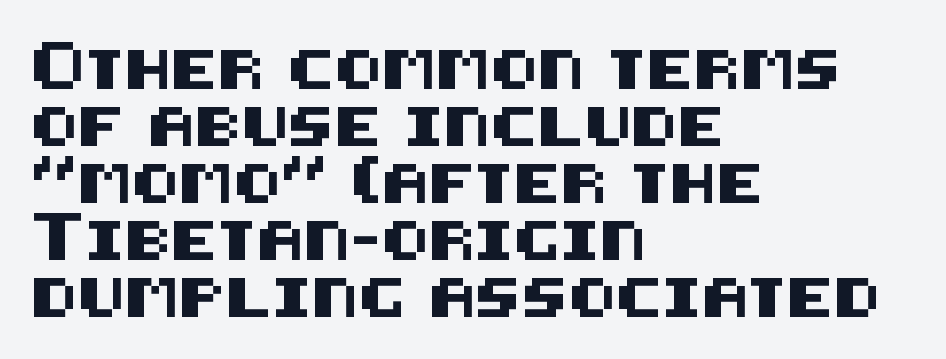
These lines are composed in type without serifs. Every row of glyphs begins at an identical x-position on the left. Ascenders rise straight up at ninety degrees. No word sits above an underline. Leading matches the norm, producing a regular column.
